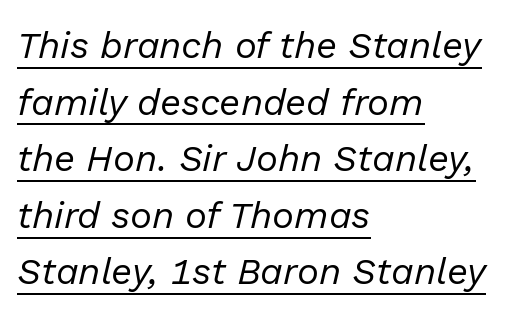
You could call the tracking neutral — neither tight nor loose. Line beginnings align vertically; line endings do not. The specimen includes a rule beneath the text block's lines. Ink coverage per letter is moderate at most. Interline gaps are of average width in this sample. The letters advance in unequal steps, a hallmark of proportional type.
